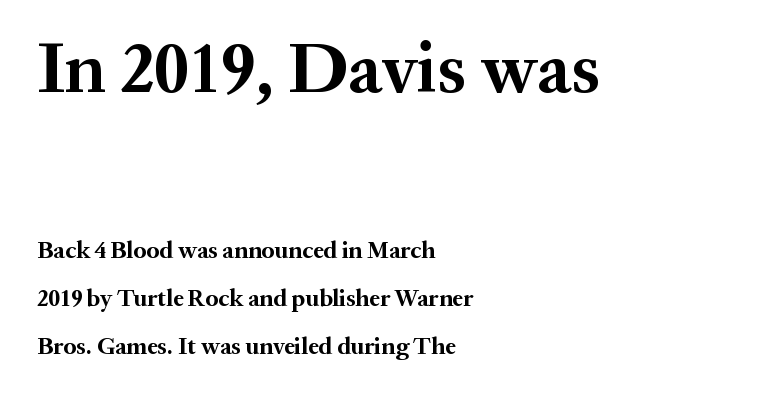
Q: Is the text bold? A: Yes.
Q: Is the text italic (slanted)? A: No, it is upright.
Q: Is the typeface a serif or a sans-serif typeface? A: Serif.
Q: Is the text underlined? A: No.
Q: How is the paragraph aligned? A: Left-aligned.
Q: Is the spacing between letters normal or unusually wide? A: Normal.
Q: Is the spacing between lines tight, normal or loose? A: Loose.
Q: Which block of text is set in a larger size, the first (top) or the second (bottom)? A: The first (top) one.
Q: Width (condensed, normal, or wide)? A: Normal.
Q: Stroke contrast? A: Medium.
Q: x-height? A: Medium.
Q: Monospaced? A: No.
